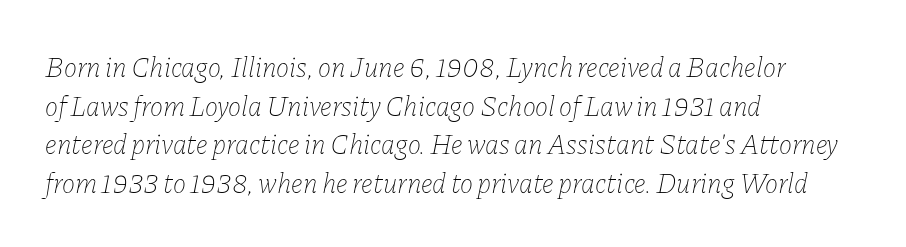
Letter spacing: default. The string is rendered with underlining switched off. Is the type heavy? It reads as light-to-regular instead. Leftover space on each line is placed entirely after the last word.
